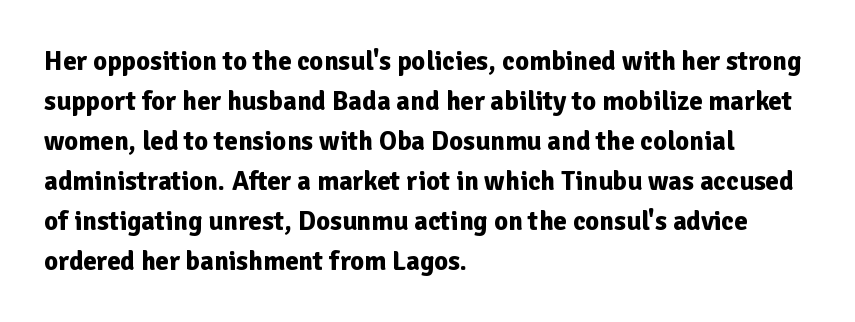
The image shows 27 px bold type, upright; set left-aligned, normal line spacing (1.48x), normal letter spacing, not underlined.
